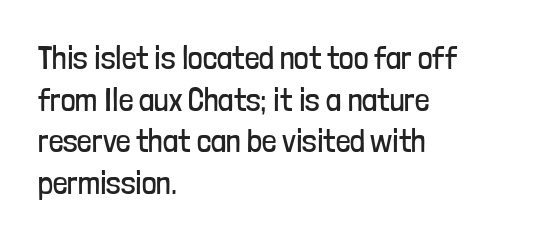
Q: Is the text bold? A: No.
Q: Is the text italic (slanted)? A: No, it is upright.
Q: Is the typeface a serif or a sans-serif typeface? A: Sans-serif.
Q: Is the text underlined? A: No.
Q: How is the paragraph aligned? A: Left-aligned.
Q: Is the spacing between letters normal or unusually wide? A: Normal.
Q: Is the spacing between lines tight, normal or loose? A: Normal.
Q: Width (condensed, normal, or wide)? A: Condensed.
Q: Stroke contrast? A: Low.
Q: x-height? A: Medium.
Q: Monospaced? A: No.
